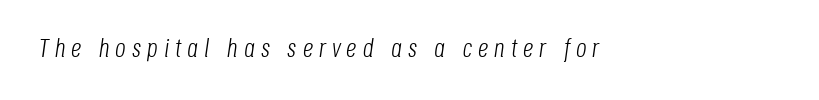
Q: Is the text bold? A: No.
Q: Is the text italic (slanted)? A: Yes, it leans right by about 8 degrees.
Q: Is the text underlined? A: No.
Q: Is the spacing between letters normal or unusually wide? A: Unusually wide.
